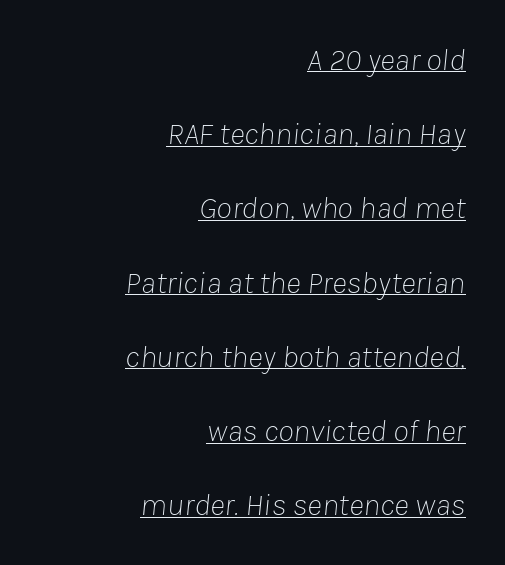
Q: Is the text bold? A: No.
Q: Is the text italic (slanted)? A: Yes, it leans right by about 8 degrees.
Q: Is the text underlined? A: Yes.
Q: How is the paragraph aligned? A: Right-aligned.
Q: Is the spacing between letters normal or unusually wide? A: Normal.
Q: Is the spacing between lines tight, normal or loose? A: Loose.
Q: Width (condensed, normal, or wide)? A: Normal.
Q: Stroke contrast? A: Low.
Q: x-height? A: Medium.
Q: Monospaced? A: No.
